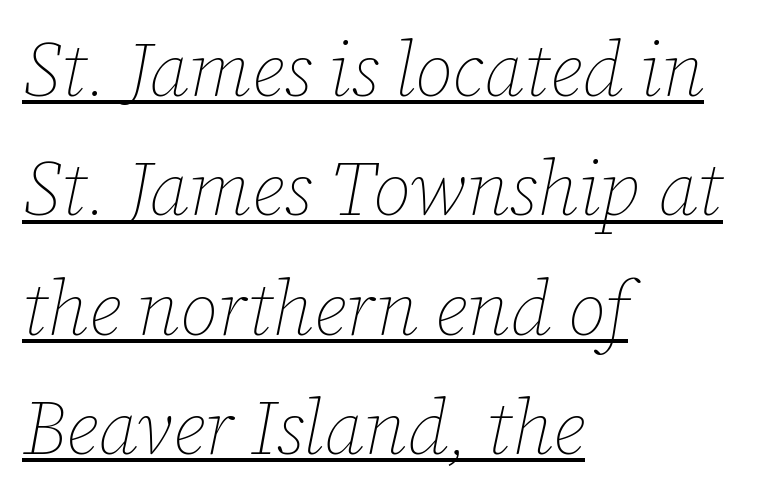
Q: Is the text bold? A: No.
Q: Is the text italic (slanted)? A: Yes, it leans right by about 12 degrees.
Q: Is the text underlined? A: Yes.
Q: How is the paragraph aligned? A: Left-aligned.
Q: Is the spacing between letters normal or unusually wide? A: Normal.
Q: Is the spacing between lines tight, normal or loose? A: Normal.
Q: Width (condensed, normal, or wide)? A: Normal.
Q: Stroke contrast? A: Low.
Q: x-height? A: Medium.
Q: Monospaced? A: No.
